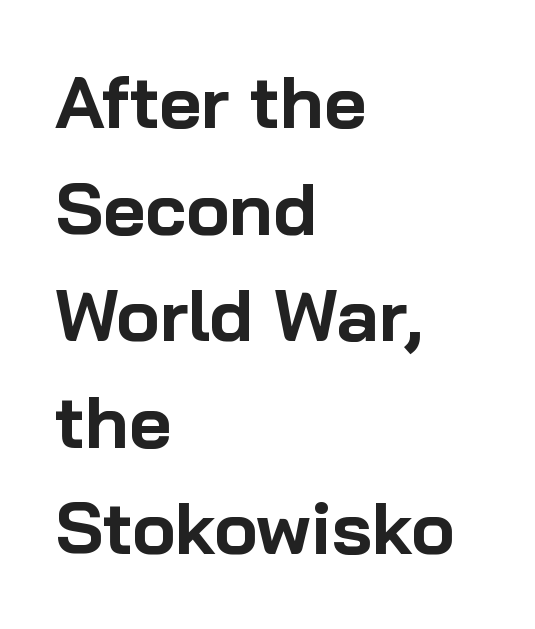
Does the type have serifs? No, each stem ends abruptly. If you drew a line through each stem, it would be perfectly vertical. Descenders hang freely into open space. Weight check: bold — yes, fully. The rendering uses natural spacing where letterforms have individual widths.
